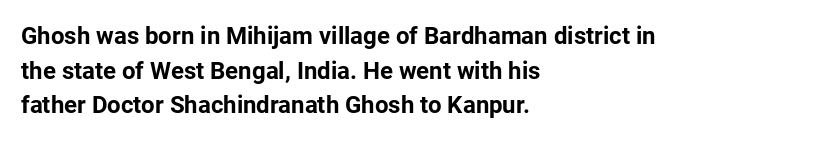
The image shows 24 px bold type, upright; set left-aligned, normal line spacing (1.44x), normal letter spacing, not underlined.
